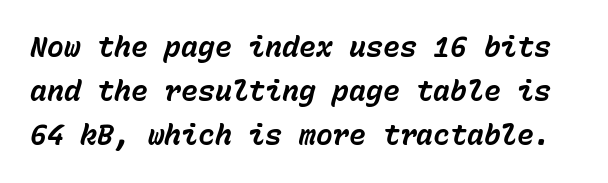
{"italic": "yes", "lean": "right", "slant_degrees": 15, "bold": "yes", "weight": "bold", "width": "normal", "stroke_contrast": "low", "x_height": "medium", "monospaced": "yes", "underline": "no", "line_spacing": "normal", "line_spacing_ratio": 1.58, "letter_spacing": "normal", "letter_spacing_em": 0.0, "glyph_px": 28}
